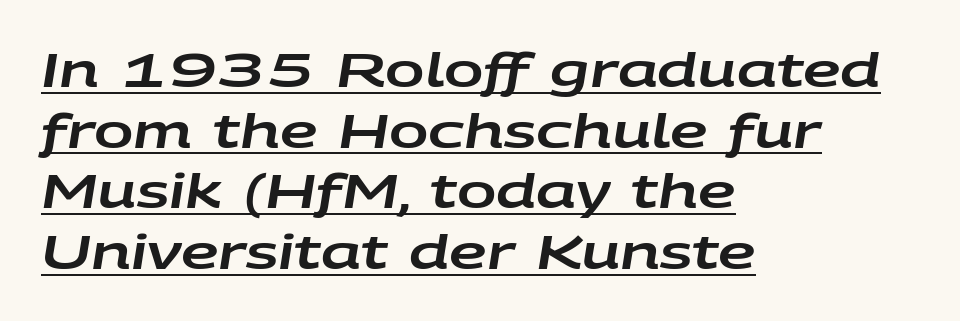
Q: Is the text italic (slanted)? A: Yes, it leans right by about 9 degrees.
Q: Is the text underlined? A: Yes.
Q: How is the paragraph aligned? A: Left-aligned.
Q: Is the spacing between letters normal or unusually wide? A: Normal.
Q: Is the spacing between lines tight, normal or loose? A: Normal.
Q: Width (condensed, normal, or wide)? A: Wide.
Q: Stroke contrast? A: Low.
Q: x-height? A: Large.
Q: Monospaced? A: No.
